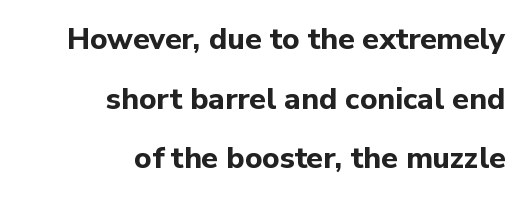
The leading is generous, giving the passage an open texture. The type family on display is of the sans-serif kind. Underline: absent. Chunky letters — that's bold for sure.
